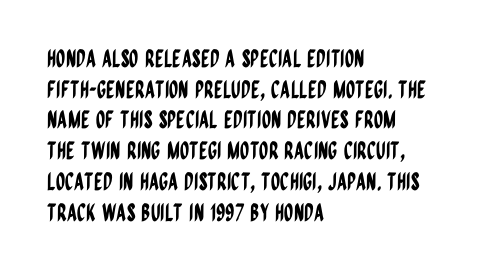
The image shows 24 px text type, upright; set left-aligned, normal line spacing (1.28x), normal letter spacing, not underlined.
